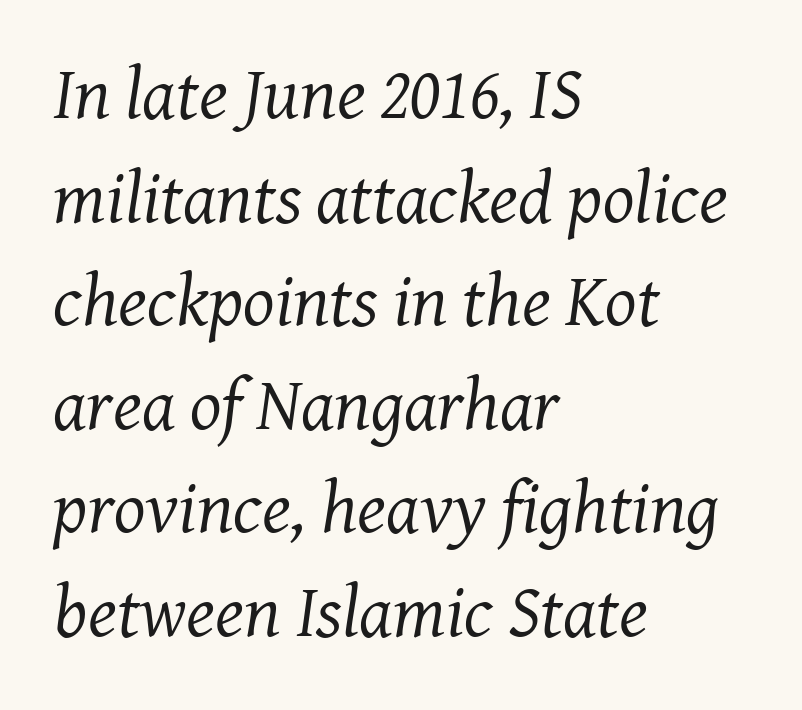
The rendering uses a moderate line-height, typical for paragraphs. Unlike a clean sans, this face finishes its strokes with serifs. The specimen reads as italic at a glance. Nobody drew a line under any word here. The typeface has the unassuming heft of standard copy or less. Compared with a centered layout, this one pins lines to the left instead.
